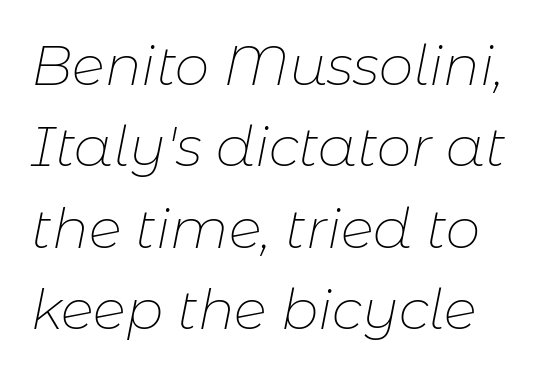
The letters are slanted; this is an italic face. Character widths vary here, with narrow letters taking less room than wide ones. The specimen omits any rule beneath the text block's lines. This is not heavy type; no bold has been used. Honestly, the row spacing looks completely unremarkable.
